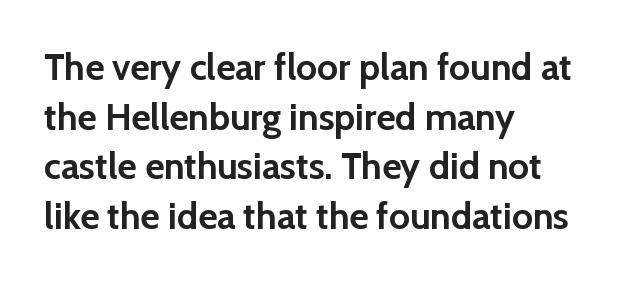
{"serif": "no", "italic": "no", "bold": "yes", "weight": "semibold", "width": "normal", "stroke_contrast": "low", "x_height": "medium", "monospaced": "no", "underline": "no", "align": "left", "line_spacing": "normal", "line_spacing_ratio": 1.34, "letter_spacing": "normal", "letter_spacing_em": 0.0, "glyph_px": 37}
